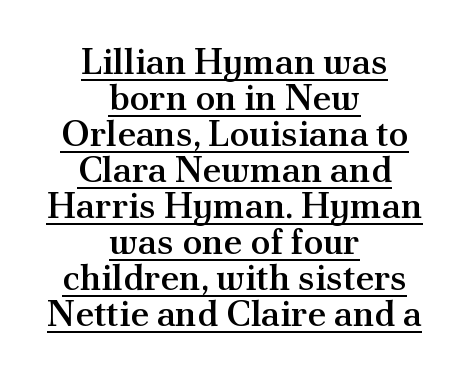
The image shows 36 px semibold serif type, upright; set centered, tight line spacing (1.0x), normal letter spacing, underlined; medium stroke contrast and a small x-height.
